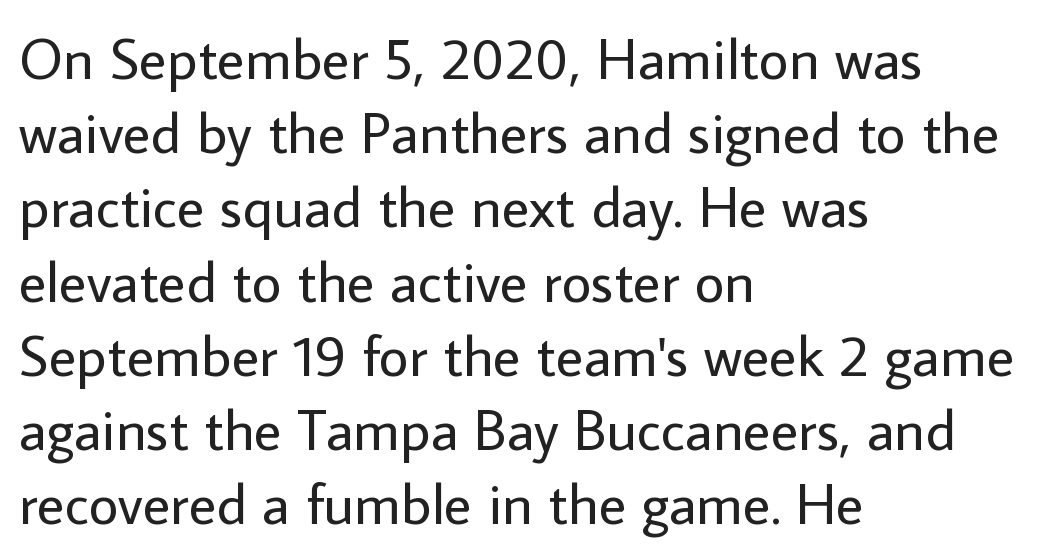
The image shows 58 px regular-weight sans-serif type, upright; set left-aligned, normal line spacing (1.28x), normal letter spacing, not underlined; low stroke contrast and a medium x-height.
